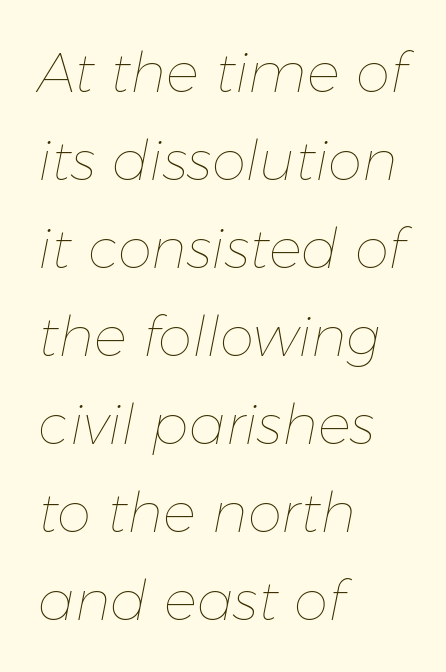
{"italic": "yes", "lean": "right", "slant_degrees": 11, "bold": "no", "weight": "thin", "width": "normal", "stroke_contrast": "low", "x_height": "medium", "monospaced": "no", "underline": "no", "align": "left", "line_spacing": "normal", "line_spacing_ratio": 1.6, "letter_spacing": "normal", "letter_spacing_em": 0.0, "glyph_px": 55}
